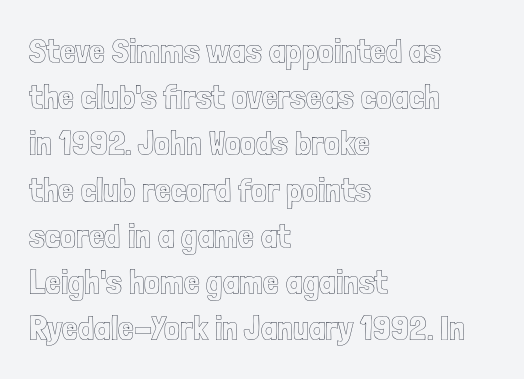
Descenders hang freely into open space. Notice how the stems are strictly vertical — no italics here. Regular leading. Standard letterfit; no display-style spreading of the glyphs.
